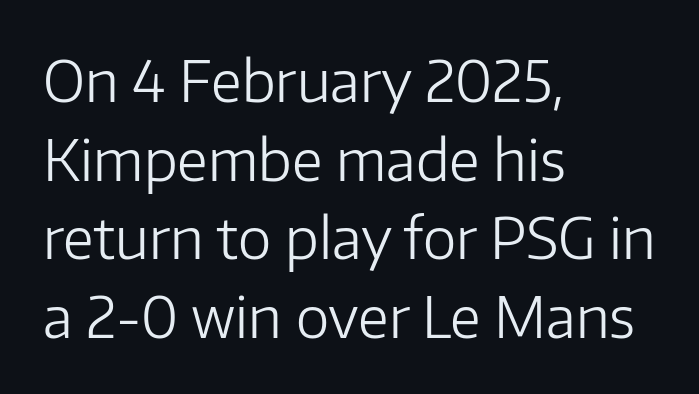
This sample has the flowing, uneven cadence of proportional lettering. The font's upright variant was chosen for this text. Characters follow at the spacing the type designer built in. Is the stroke heavy? The answer is a plain regular-or-lighter. The passage shown is typeset with a sans-serif family. Underline: absent.
